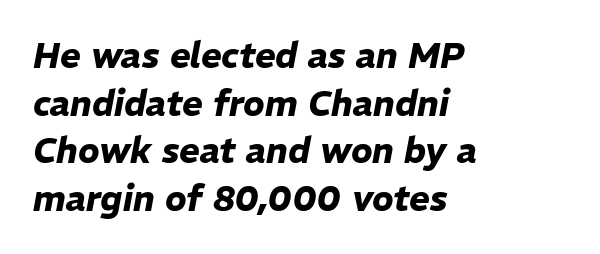
Q: Is the text bold? A: Yes.
Q: Is the text italic (slanted)? A: Yes, it leans right by about 11 degrees.
Q: Is the text underlined? A: No.
Q: How is the paragraph aligned? A: Left-aligned.
Q: Is the spacing between letters normal or unusually wide? A: Normal.
Q: Is the spacing between lines tight, normal or loose? A: Normal.
Q: Width (condensed, normal, or wide)? A: Normal.
Q: Stroke contrast? A: Low.
Q: x-height? A: Medium.
Q: Monospaced? A: No.
